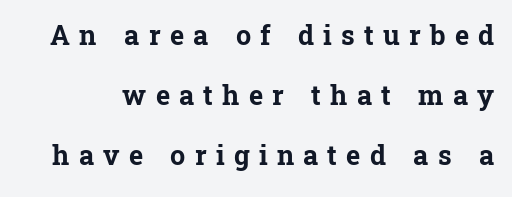
Q: Is the text bold? A: Yes.
Q: Is the text italic (slanted)? A: No, it is upright.
Q: Is the text underlined? A: No.
Q: Is the spacing between letters normal or unusually wide? A: Unusually wide.
Q: Is the spacing between lines tight, normal or loose? A: Loose.
